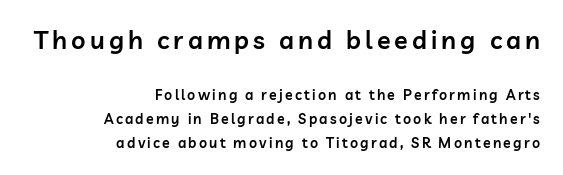
Quick note: not italic, upright. The font is running at a semibold setting, under full bold. The zone under the glyphs is completely vacant. Which of the two is more prominent by size? The first, at the top. Leading: standard.
